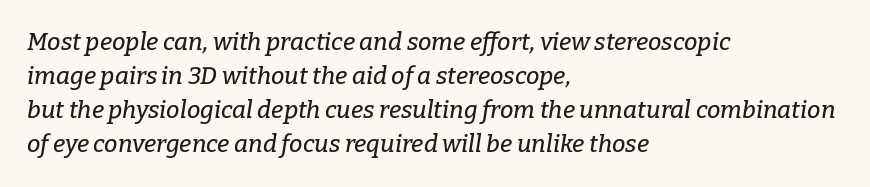
{"italic": "yes", "lean": "right", "slant_degrees": 9, "underline": "no", "align": "left", "line_spacing": "normal", "line_spacing_ratio": 1.42, "letter_spacing": "normal", "letter_spacing_em": 0.0, "glyph_px": 24}
